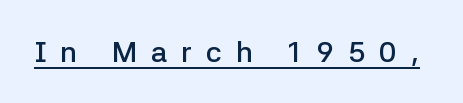
Q: Is the text bold? A: Semi-bold.
Q: Is the text italic (slanted)? A: No, it is upright.
Q: Is the typeface a serif or a sans-serif typeface? A: Sans-serif.
Q: Is the text underlined? A: Yes.
Q: Is the spacing between letters normal or unusually wide? A: Unusually wide.
Q: Width (condensed, normal, or wide)? A: Normal.
Q: Stroke contrast? A: Low.
Q: x-height? A: Medium.
Q: Monospaced? A: No.
